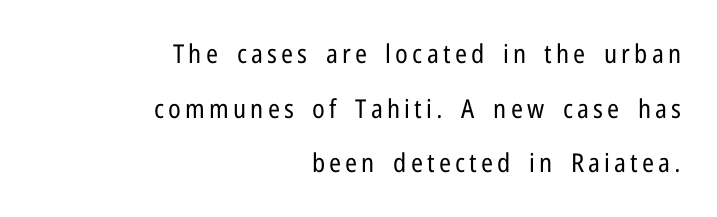
Each line ends at the same right margin while the left side varies. Vertical strokes here are truly vertical. A quiet, ordinary-to-light weight characterises the typeface. Loosely led — the rows are spread out.
